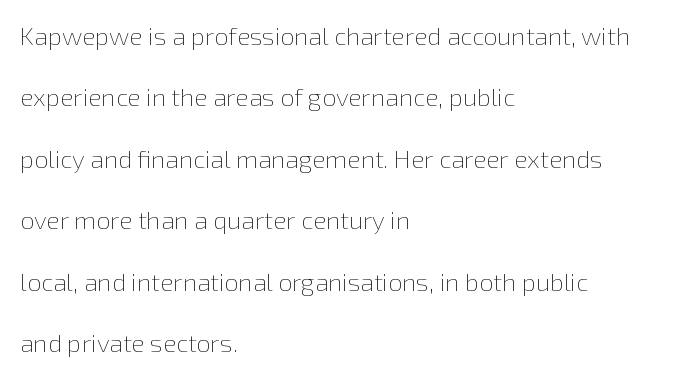
{"italic": "no", "bold": "no", "underline": "no", "align": "left", "line_spacing": "loose", "line_spacing_ratio": 2.46, "letter_spacing": "normal", "letter_spacing_em": 0.0, "glyph_px": 25}
